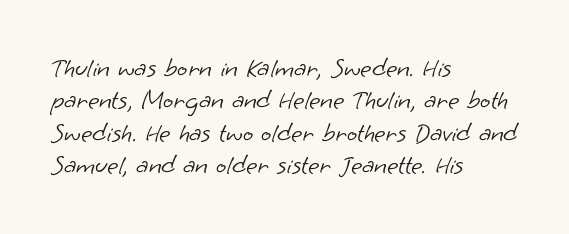
{"bold": "no", "underline": "no", "align": "left", "line_spacing_ratio": 1.2, "letter_spacing": "normal", "letter_spacing_em": 0.0, "glyph_px": 27}
